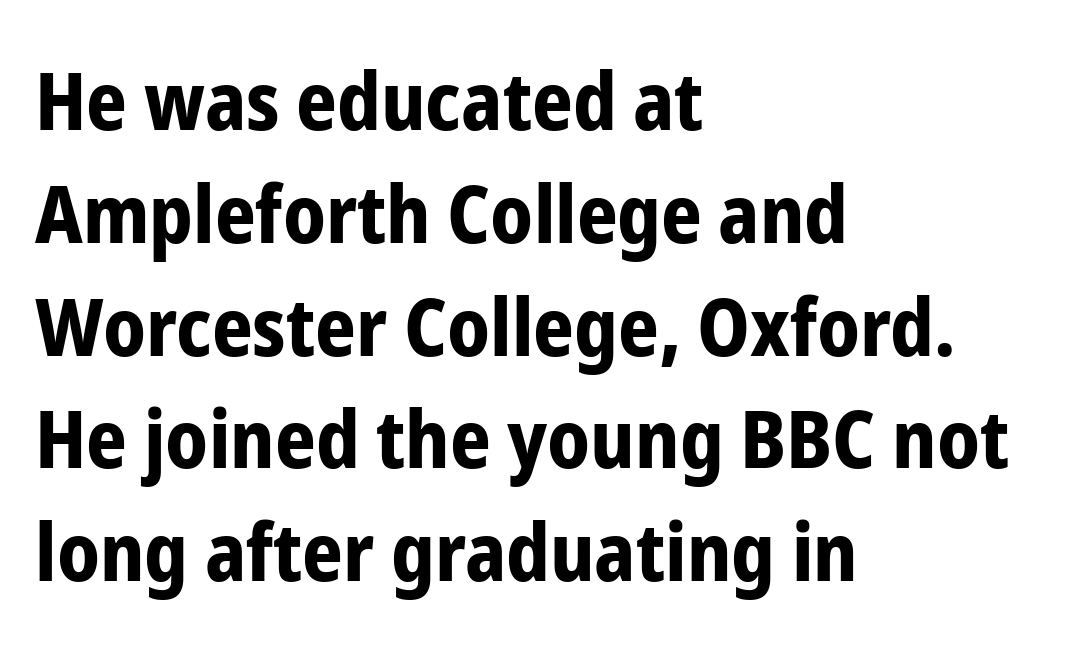
The image shows 80 px bold, condensed sans-serif type, upright; set left-aligned, normal line spacing (1.41x), normal letter spacing, not underlined; low stroke contrast and a medium x-height.
